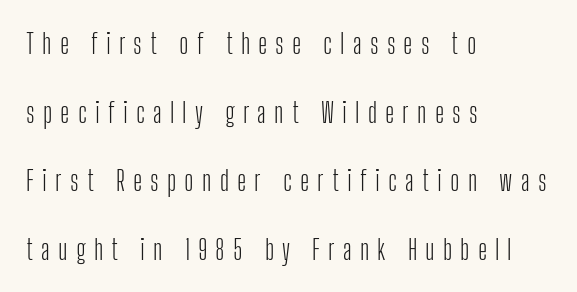
The rendering anchors every line to the left-hand side. The designer went with a sans here, leaving each stem footless. A typesetter would mark this as roman, not italic. Words appear elongated and porous because spacing is wide.
